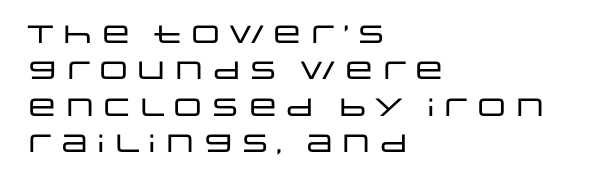
{"italic": "no", "underline": "no", "align": "left", "line_spacing": "normal", "line_spacing_ratio": 1.46, "letter_spacing": "normal", "letter_spacing_em": 0.0, "glyph_px": 25}
